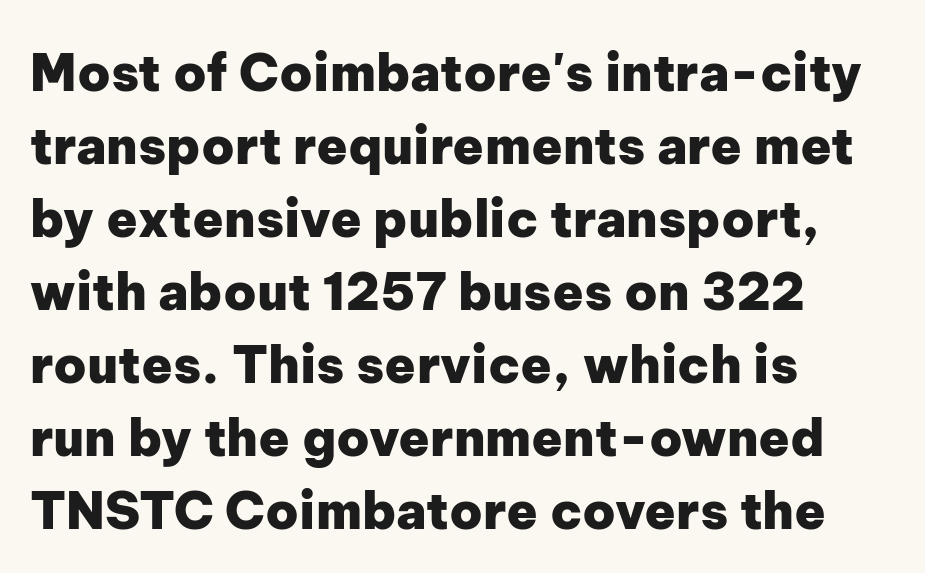
Q: Is the text bold? A: Yes.
Q: Is the text italic (slanted)? A: No, it is upright.
Q: Is the typeface a serif or a sans-serif typeface? A: Sans-serif.
Q: Is the text underlined? A: No.
Q: How is the paragraph aligned? A: Left-aligned.
Q: Is the spacing between letters normal or unusually wide? A: Normal.
Q: Is the spacing between lines tight, normal or loose? A: Normal.
Q: Width (condensed, normal, or wide)? A: Normal.
Q: Stroke contrast? A: Low.
Q: x-height? A: Medium.
Q: Monospaced? A: No.
